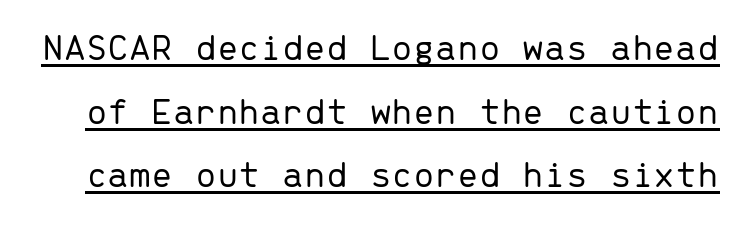
{"serif": "no", "italic": "no", "bold": "no", "weight": "light", "width": "normal", "stroke_contrast": "low", "x_height": "medium", "monospaced": "yes", "underline": "yes", "line_spacing": "normal", "line_spacing_ratio": 1.63, "letter_spacing": "normal", "letter_spacing_em": 0.0, "glyph_px": 39}
